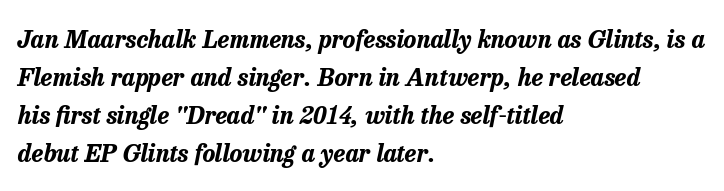
Honestly, the letter spacing is just normal — you wouldn't notice it. Every character sits at an angle, as italics do. A student would call this left alignment; a typographer would say flush left, rag right. Line spacing here is normal. The zone under the glyphs is completely vacant. Strong, thick strokes mark this as bold type.
